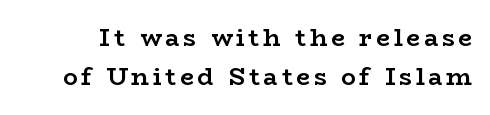
{"italic": "no", "bold": "yes", "underline": "no", "line_spacing": "normal", "line_spacing_ratio": 1.64, "glyph_px": 24}
